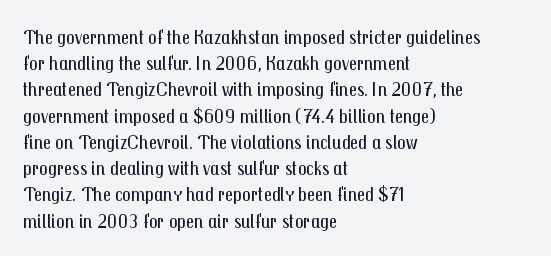
{"italic": "no", "bold": "no", "underline": "no", "align": "left", "line_spacing": "normal", "line_spacing_ratio": 1.25, "letter_spacing": "normal", "letter_spacing_em": 0.0, "glyph_px": 21}
